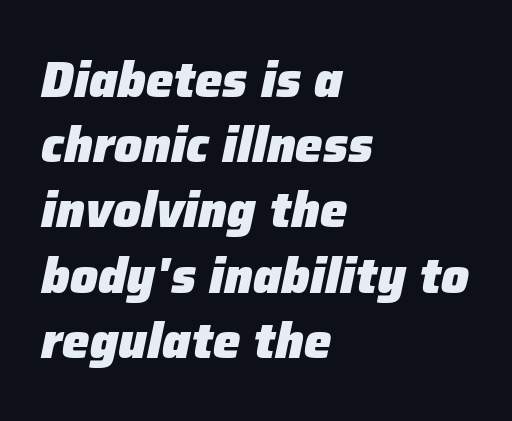
{"italic": "yes", "lean": "right", "slant_degrees": 12, "bold": "yes", "weight": "heavy", "width": "normal", "stroke_contrast": "low", "x_height": "medium", "monospaced": "no", "underline": "no", "align": "left", "line_spacing": "normal", "line_spacing_ratio": 1.33, "letter_spacing": "normal", "letter_spacing_em": 0.0, "glyph_px": 49}
